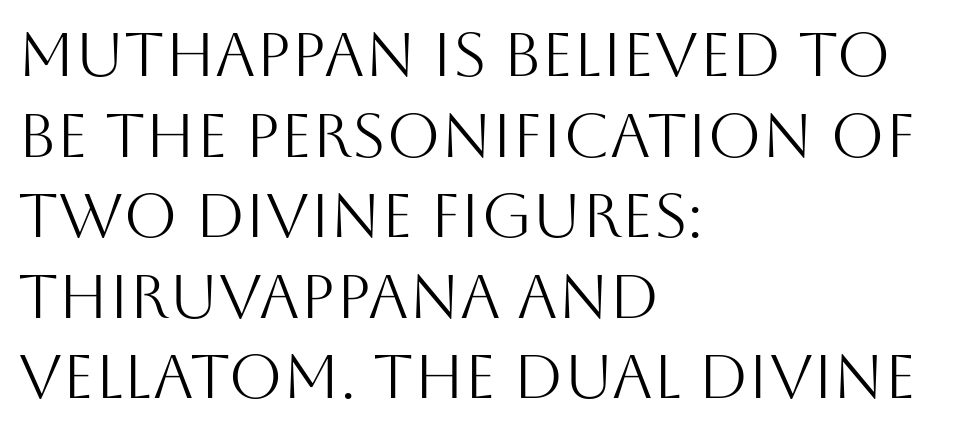
Quick note: interline space is typical. Italic: no, the glyphs are upright roman. Nothing heavy about these letters — not bold at all. How are the letters spaced? Ordinarily, with no added tracking.
